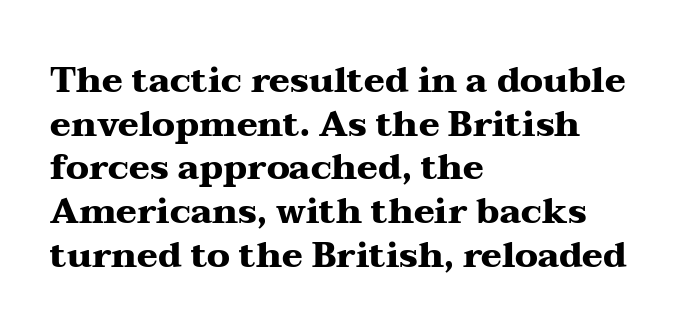
{"serif": "yes", "italic": "no", "bold": "yes", "weight": "heavy", "width": "wide", "stroke_contrast": "medium", "x_height": "medium", "monospaced": "no", "underline": "no", "align": "left", "line_spacing": "normal", "line_spacing_ratio": 1.25, "letter_spacing": "normal", "letter_spacing_em": 0.0, "glyph_px": 35}
